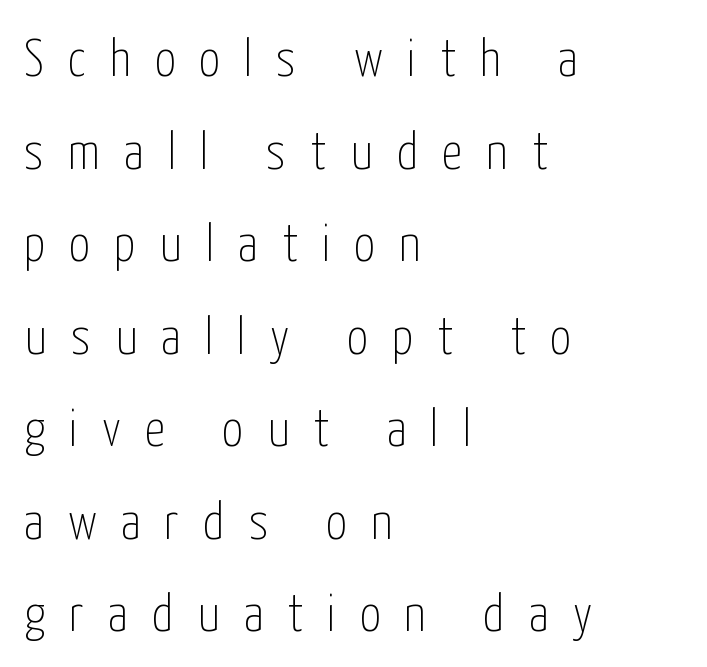
The image shows 52 px thin, condensed sans-serif type, upright; set left-aligned, line spacing 1.78x, unusually wide letter spacing (+0.46 em), not underlined; low stroke contrast and a medium x-height.
